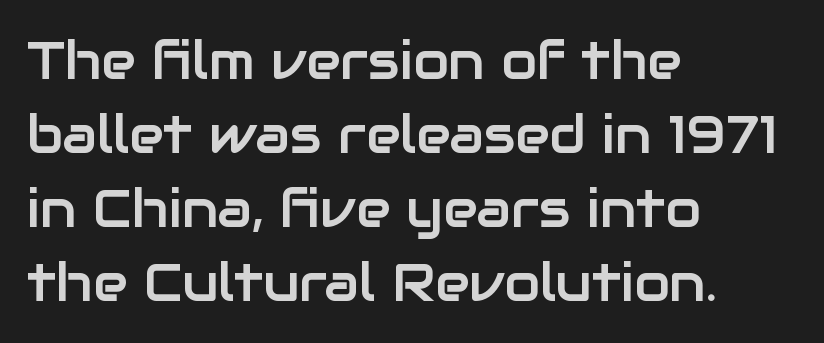
Regular leading. The string is rendered with underlining switched off. The passage shown is typed in a proportional face where columns would drift. Standard letterfit; no display-style spreading of the glyphs.
